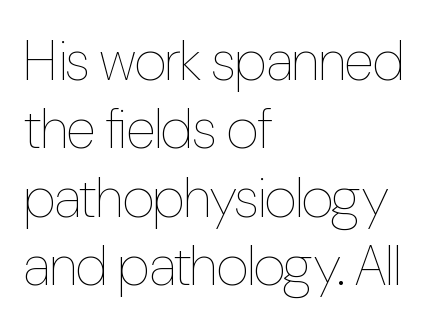
Layout note: lines flush left. The letterforms sit shoulder to shoulder at normal distance. The letters look calm and open, with moderate or lighter stems. Posture: vertical. Underline: absent.
